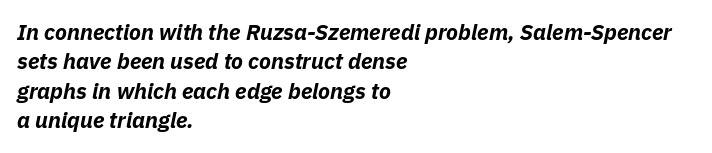
The image shows 22 px bold type, italic (leaning right); set left-aligned, normal line spacing (1.34x), normal letter spacing, not underlined.
